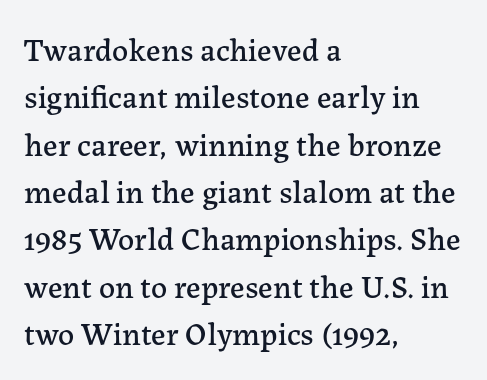
{"serif": "yes", "italic": "no", "width": "normal", "stroke_contrast": "low", "x_height": "medium", "monospaced": "no", "underline": "no", "align": "left", "line_spacing": "normal", "line_spacing_ratio": 1.48, "letter_spacing": "normal", "letter_spacing_em": 0.0, "glyph_px": 32}
